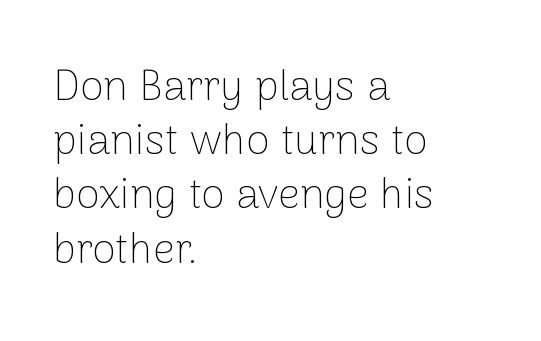
The image shows 43 px thin sans-serif type, upright; set left-aligned, normal line spacing (1.26x), normal letter spacing, not underlined; low stroke contrast and a medium x-height.
